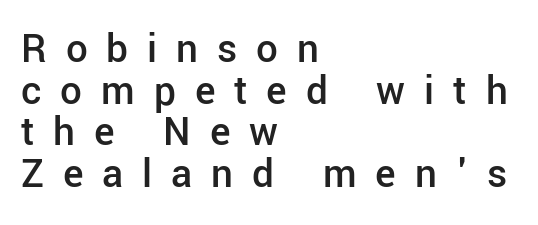
Q: Is the text bold? A: Semi-bold.
Q: Is the text italic (slanted)? A: No, it is upright.
Q: Is the typeface a serif or a sans-serif typeface? A: Sans-serif.
Q: Is the text underlined? A: No.
Q: How is the paragraph aligned? A: Left-aligned.
Q: Is the spacing between letters normal or unusually wide? A: Unusually wide.
Q: Is the spacing between lines tight, normal or loose? A: Tight.
Q: Width (condensed, normal, or wide)? A: Normal.
Q: Stroke contrast? A: Low.
Q: x-height? A: Medium.
Q: Monospaced? A: No.
